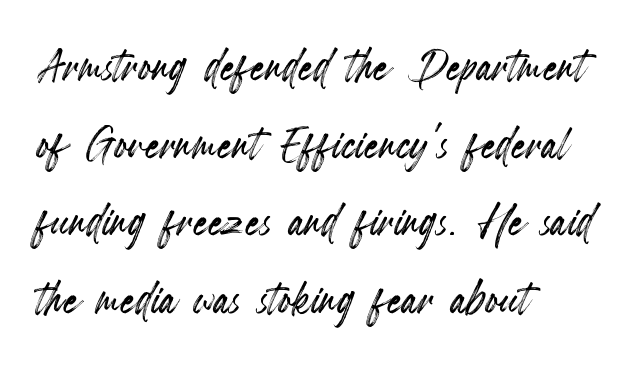
Do the characters align in a grid? No, the font is proportional. Teacher's note: observe the even left margin — that is flush-left alignment. How are the letters spaced? Ordinarily, with no added tracking. A clean baseline with only descenders dipping below it.
